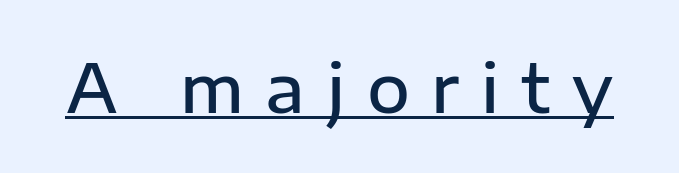
The image shows 66 px semibold sans-serif type, upright; set unusually wide letter spacing (+0.33 em), underlined; low stroke contrast and a medium x-height.
